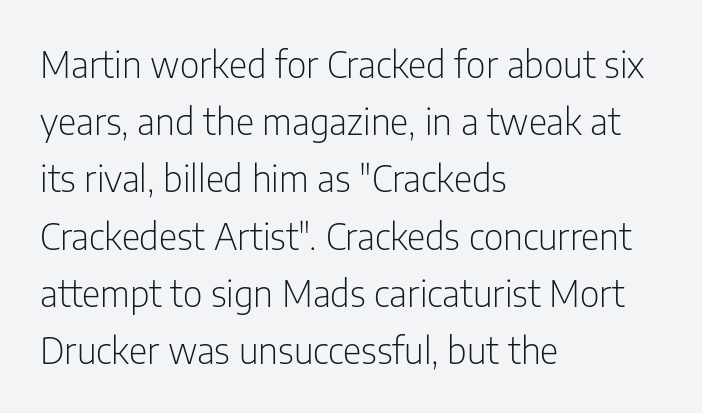
The font's upright variant was chosen for this text. Interline gaps are of average width in this sample. Here the designer chose a conventional face with non-uniform glyph widths. Unmarked baselines from the first word to the last. Vertical stems look standard width or narrower in stroke. Nothing sits at the stroke ends, so this counts as sans-serif.
